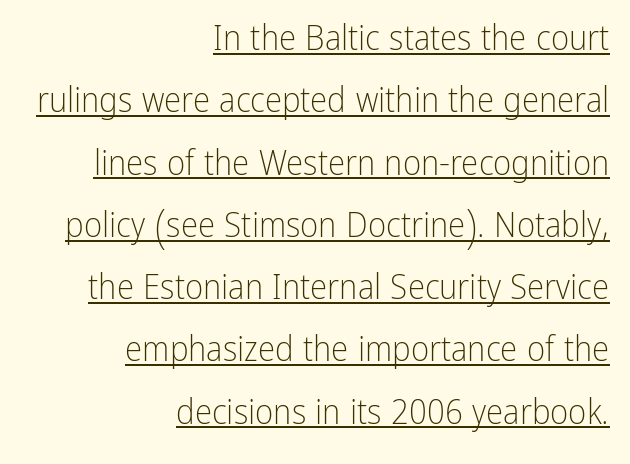
{"serif": "no", "italic": "no", "bold": "no", "weight": "light", "width": "condensed", "stroke_contrast": "low", "x_height": "medium", "monospaced": "no", "underline": "yes", "align": "right", "line_spacing_ratio": 1.78, "letter_spacing": "normal", "letter_spacing_em": 0.0, "glyph_px": 35}
